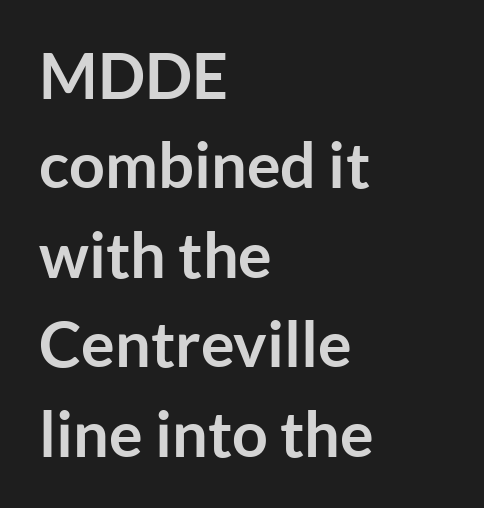
The image shows 63 px semibold sans-serif type, upright; set left-aligned, normal line spacing (1.42x), normal letter spacing, not underlined; low stroke contrast and a medium x-height.
